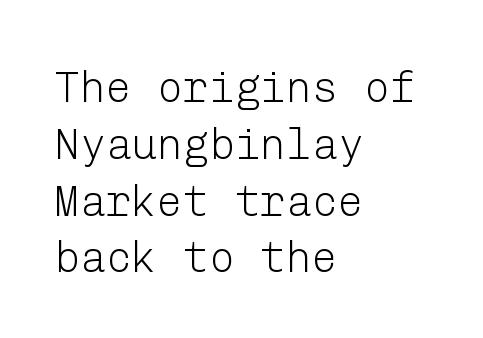
Characters follow at the spacing the type designer built in. In terms of letterform style, serifs are entirely absent. Is there any slant? The stems are plumb. The characters are drawn with everyday or finer stroke widths.
